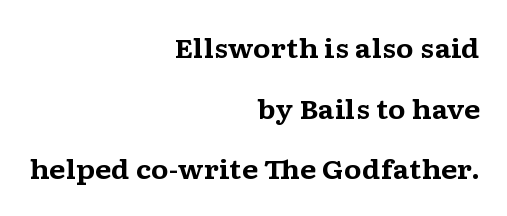
No italicization has been applied; the sample stays upright. Weight: bold. Typeset ragged left — the right edge is the straight one. Successive baselines arrive slowly, with a big drop between each. The specimen omits any rule beneath the text block's lines.
